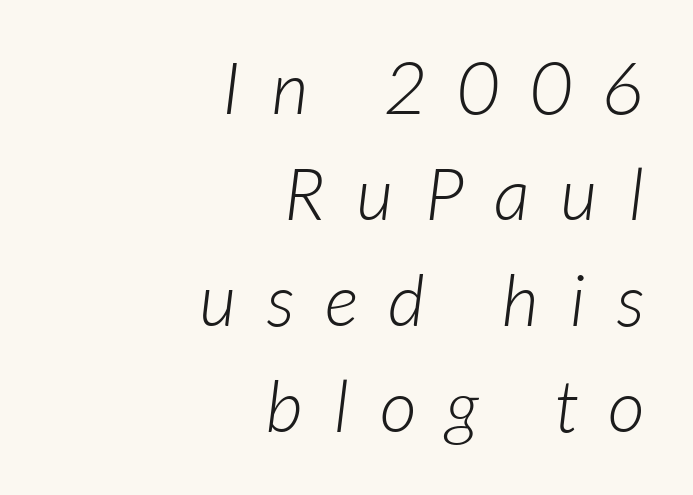
{"serif": "no", "bold": "no", "weight": "light", "width": "normal", "stroke_contrast": "low", "x_height": "medium", "monospaced": "no", "underline": "no", "align": "right", "line_spacing": "normal", "line_spacing_ratio": 1.47, "letter_spacing": "wide", "letter_spacing_em": 0.43, "glyph_px": 72}
